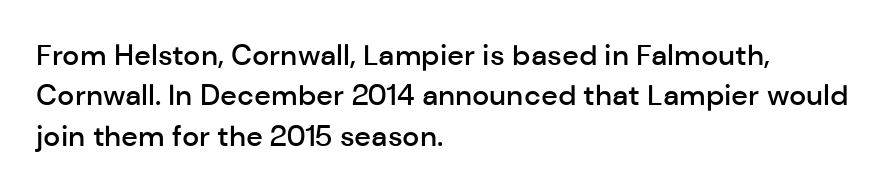
The image shows 29 px semibold sans-serif type, upright; set left-aligned, normal line spacing (1.39x), normal letter spacing, not underlined; low stroke contrast and a medium x-height.
